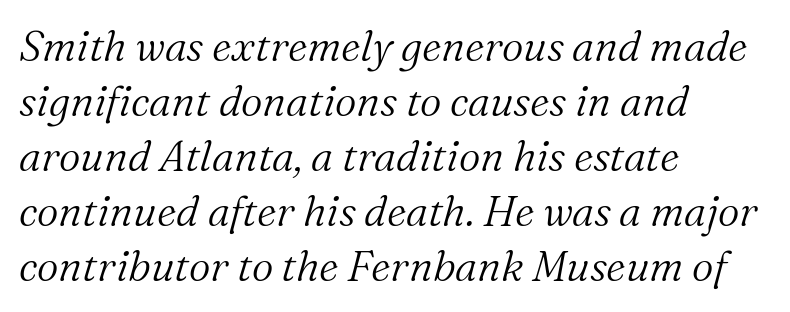
{"serif": "yes", "italic": "yes", "lean": "right", "slant_degrees": 16, "bold": "no", "weight": "light", "width": "normal", "stroke_contrast": "medium", "x_height": "medium", "monospaced": "no", "underline": "no", "align": "left", "line_spacing": "normal", "line_spacing_ratio": 1.31, "letter_spacing": "normal", "letter_spacing_em": 0.0, "glyph_px": 42}
